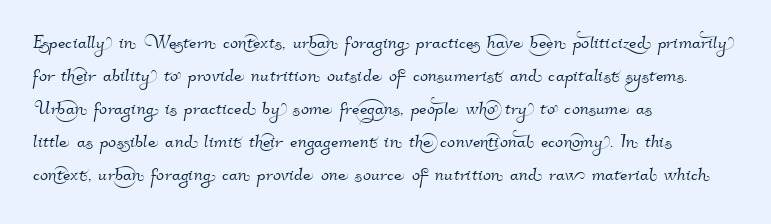
Line beginnings align vertically; line endings do not. Tracking here is standard; glyphs follow each other at the usual distance. This rendering features lettering with no underline. The vertical gap from one line to the next is medium.
